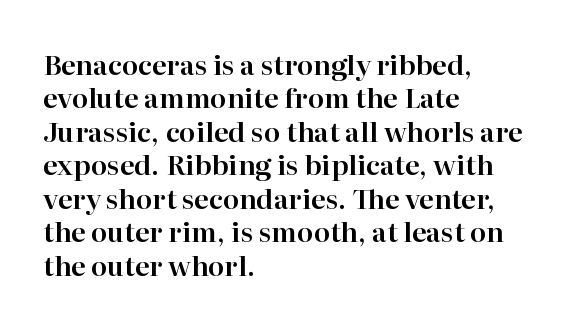
{"italic": "no", "underline": "no", "align": "left", "line_spacing_ratio": 1.24, "letter_spacing": "normal", "letter_spacing_em": 0.0, "glyph_px": 27}
